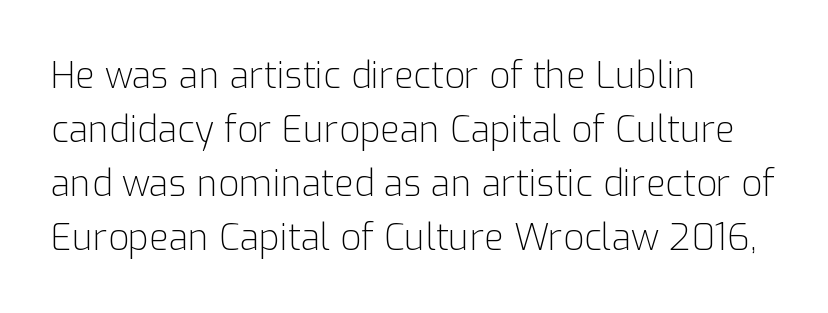
{"serif": "no", "italic": "no", "bold": "no", "weight": "light", "width": "normal", "stroke_contrast": "low", "x_height": "medium", "monospaced": "no", "underline": "no", "align": "left", "line_spacing": "normal", "line_spacing_ratio": 1.5, "letter_spacing": "normal", "letter_spacing_em": 0.0, "glyph_px": 36}
